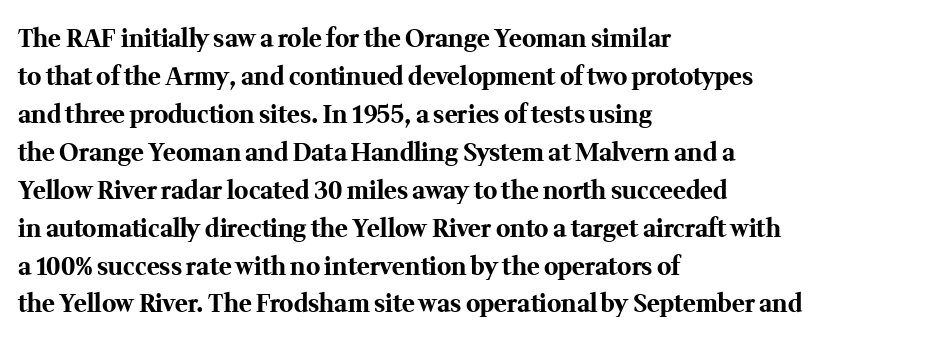
Q: Is the text bold? A: Yes.
Q: Is the text italic (slanted)? A: No, it is upright.
Q: Is the text underlined? A: No.
Q: How is the paragraph aligned? A: Left-aligned.
Q: Is the spacing between letters normal or unusually wide? A: Normal.
Q: Is the spacing between lines tight, normal or loose? A: Normal.
